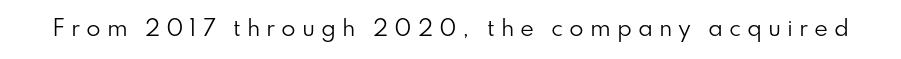
Q: Is the text bold? A: No.
Q: Is the text italic (slanted)? A: No, it is upright.
Q: Is the text underlined? A: No.
Q: Is the spacing between letters normal or unusually wide? A: Unusually wide.
